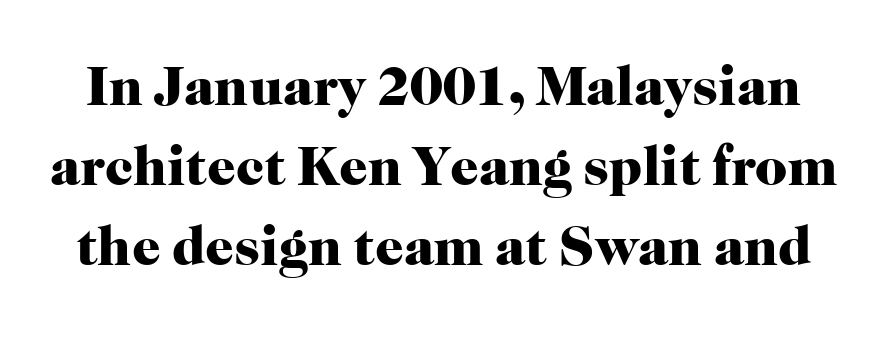
Q: Is the text bold? A: Yes.
Q: Is the text italic (slanted)? A: No, it is upright.
Q: Is the typeface a serif or a sans-serif typeface? A: Serif.
Q: Is the text underlined? A: No.
Q: Is the spacing between letters normal or unusually wide? A: Normal.
Q: Is the spacing between lines tight, normal or loose? A: Normal.
Q: Width (condensed, normal, or wide)? A: Normal.
Q: Stroke contrast? A: High.
Q: x-height? A: Medium.
Q: Monospaced? A: No.
